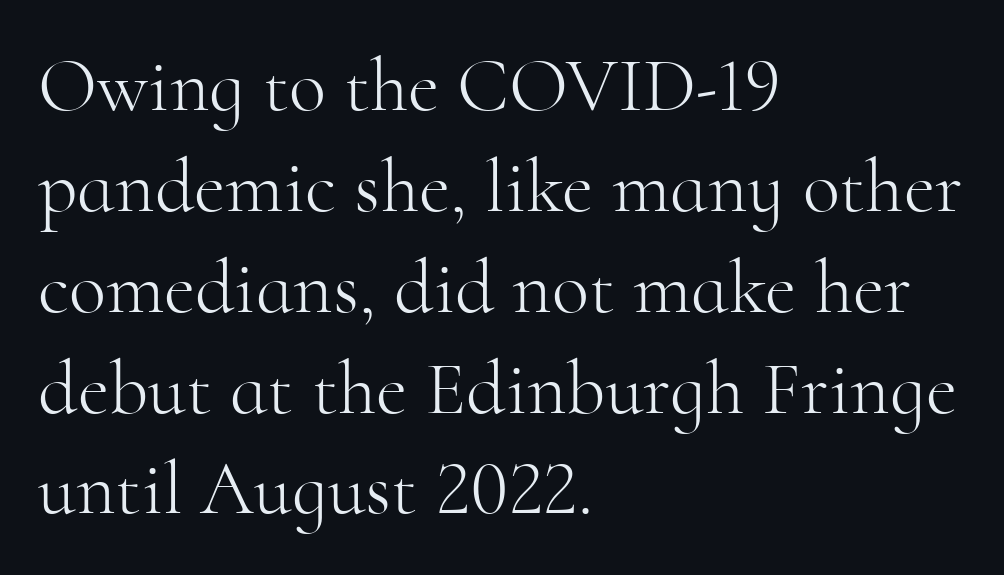
Serif or sans? Serif — the stroke terminals have little feet. In terms of letterspacing, this is plain default setting. These lines were composed using upright roman letters. Descender tails drop into unmarked territory. Typeset ragged right — the left edge is the straight one.
